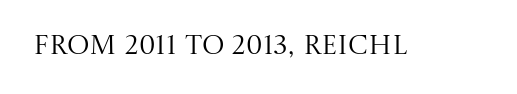
{"italic": "no", "bold": "no", "underline": "no", "letter_spacing": "normal", "letter_spacing_em": 0.0, "glyph_px": 27}
